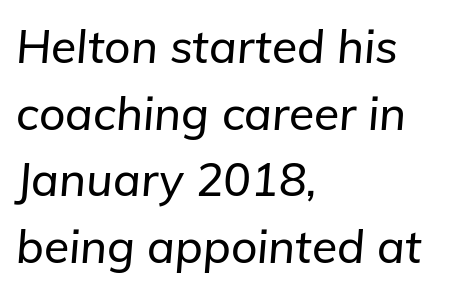
Descenders hang freely into open space. Short and long lines alike share a common starting point at left. This sample has the flowing, uneven cadence of proportional lettering. The font's italic variant was chosen for this text. The line texture is even and compact thanks to regular tracking. The block of text has a typical density, with ordinary space between rows.
